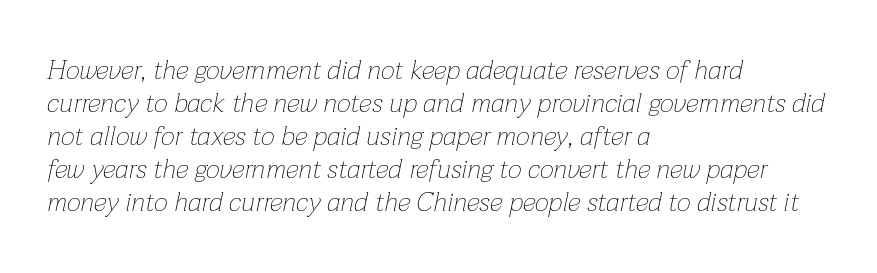
{"italic": "yes", "lean": "right", "slant_degrees": 12, "bold": "no", "underline": "no", "align": "left", "line_spacing_ratio": 1.22, "letter_spacing": "normal", "letter_spacing_em": 0.0, "glyph_px": 27}
